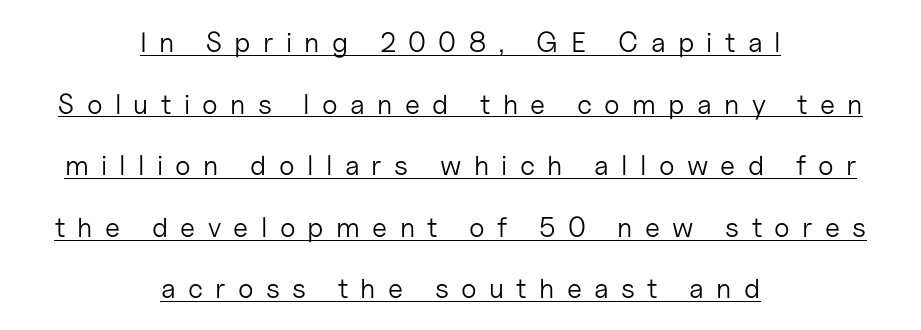
Q: Is the text bold? A: No.
Q: Is the text italic (slanted)? A: No, it is upright.
Q: Is the typeface a serif or a sans-serif typeface? A: Sans-serif.
Q: Is the text underlined? A: Yes.
Q: How is the paragraph aligned? A: Centered.
Q: Is the spacing between letters normal or unusually wide? A: Unusually wide.
Q: Is the spacing between lines tight, normal or loose? A: Loose.
Q: Width (condensed, normal, or wide)? A: Normal.
Q: Stroke contrast? A: Low.
Q: x-height? A: Medium.
Q: Monospaced? A: No.
